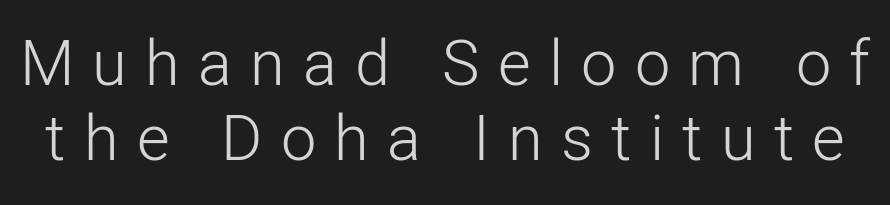
Q: Is the text bold? A: No.
Q: Is the text italic (slanted)? A: No, it is upright.
Q: Is the typeface a serif or a sans-serif typeface? A: Sans-serif.
Q: Is the text underlined? A: No.
Q: Is the spacing between letters normal or unusually wide? A: Unusually wide.
Q: Width (condensed, normal, or wide)? A: Normal.
Q: Stroke contrast? A: Low.
Q: x-height? A: Medium.
Q: Monospaced? A: No.
